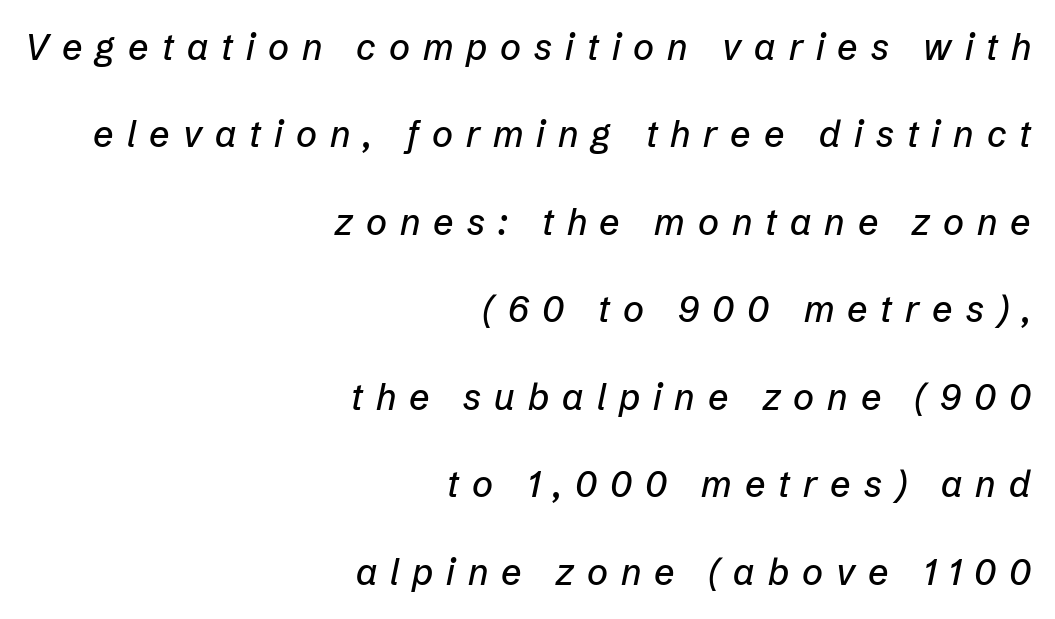
Character widths vary here, with narrow letters taking less room than wide ones. The rendering anchors every line to the right-hand side. Short note: letters widely spaced. Descender tails drop into unmarked territory.
